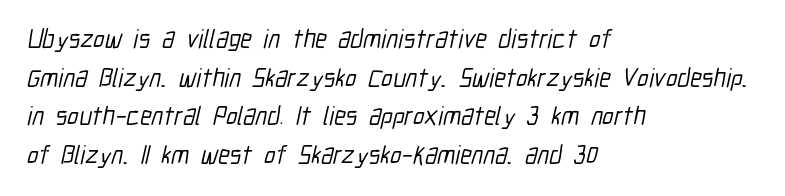
The gap between lines stays unmarked. A typesetter would call this zero additional tracking. A student would call this left alignment; a typographer would say flush left, rag right. A typesetter would call this leading conventional body-copy spacing.
